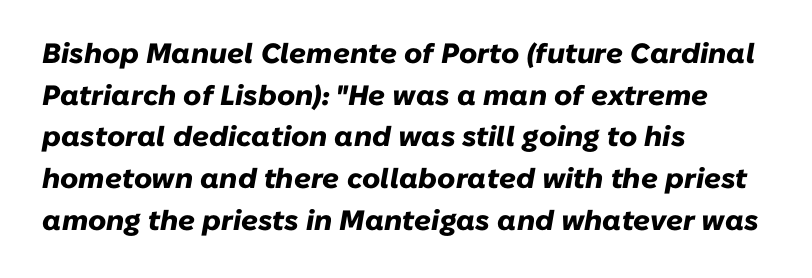
Characters are canted at an angle relative to the baseline's perpendicular. The face used here has the dense, thick strokes of a bold. The face used here is proportionally spaced, like ordinary book or web type. Just letters on the line, the space beneath them empty. Every row of glyphs begins at an identical x-position on the left.
